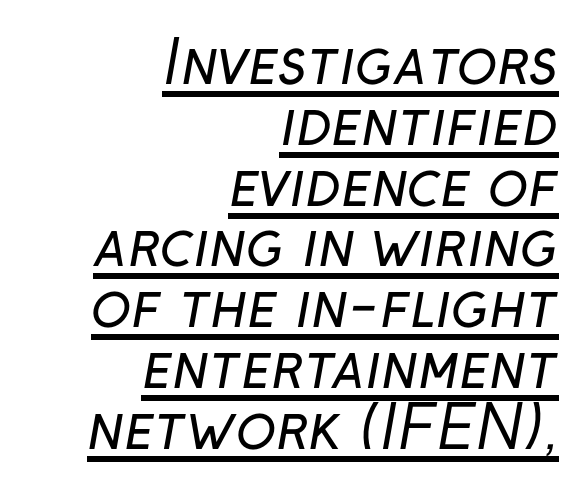
Looks like regular typesetting: each glyph gets only the width it needs. Stroke terminals: plain, sans-serif. Honestly, the letter spacing is just normal — you wouldn't notice it. The rag falls on the left side of this text block.
